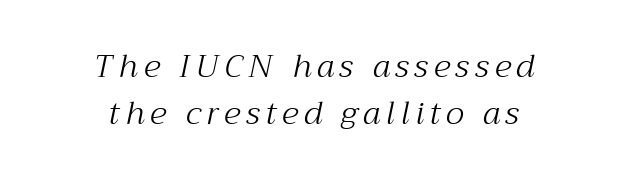
{"serif": "yes", "italic": "yes", "lean": "right", "slant_degrees": 12, "bold": "no", "weight": "light", "width": "normal", "stroke_contrast": "medium", "x_height": "medium", "monospaced": "no", "underline": "no", "align": "center", "line_spacing": "normal", "line_spacing_ratio": 1.48, "glyph_px": 32}
